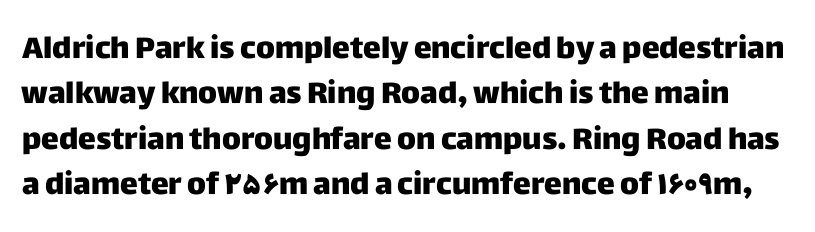
Q: Is the text italic (slanted)? A: No, it is upright.
Q: Is the typeface a serif or a sans-serif typeface? A: Sans-serif.
Q: Is the text underlined? A: No.
Q: Is the spacing between letters normal or unusually wide? A: Normal.
Q: Is the spacing between lines tight, normal or loose? A: Normal.
Q: Width (condensed, normal, or wide)? A: Normal.
Q: Stroke contrast? A: Low.
Q: x-height? A: Large.
Q: Monospaced? A: No.
